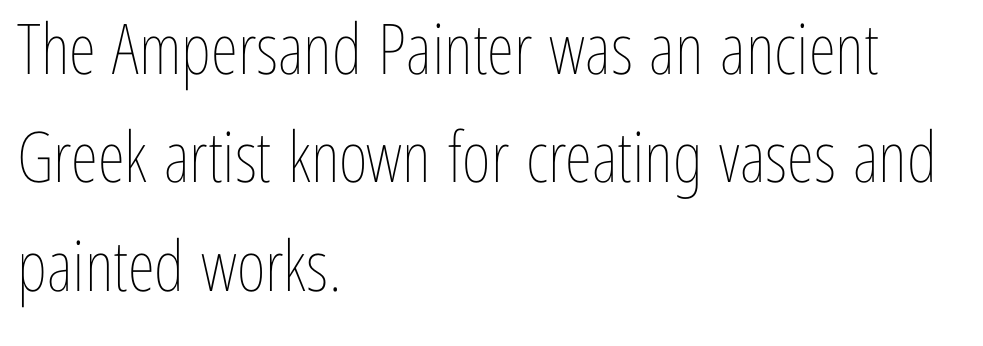
Is the letter spacing exaggerated? No — it looks like the ordinary default. These glyphs show unthickened strokes, regular width or finer. The letters advance in unequal steps, a hallmark of proportional type. Summary of vertical rhythm: regular, with standard interline spacing. Style check: upright. Check the space under the baseline: it is left empty.
